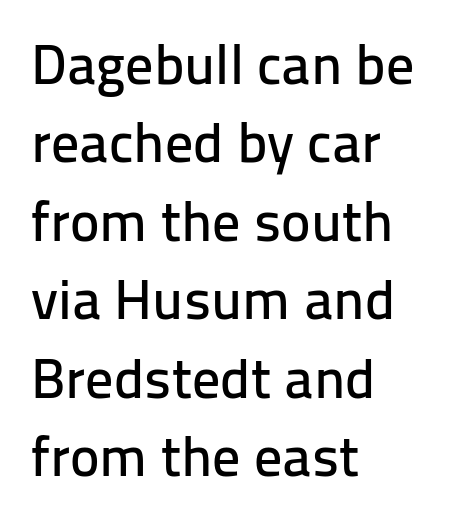
The image shows 56 px sans-serif type, upright; set left-aligned, normal line spacing (1.4x), normal letter spacing, not underlined; low stroke contrast and a medium x-height.
